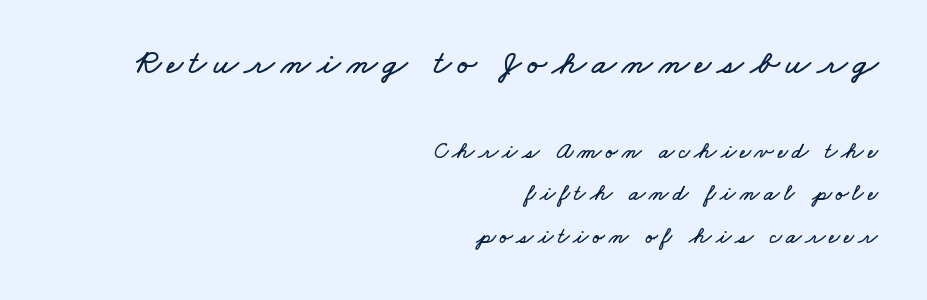
{"width": "wide", "stroke_contrast": "low", "x_height": "small", "monospaced": "no", "underline": "no", "align": "right", "line_spacing_ratio": 1.85, "larger_block": "first", "size_ratio": 1.52, "glyph_px": 35}
